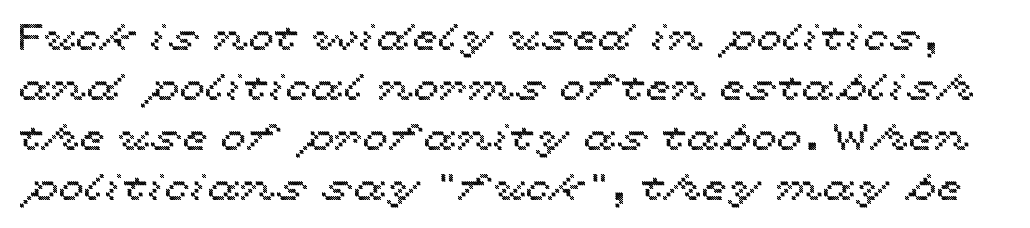
{"width": "wide", "x_height": "medium", "monospaced": "no", "underline": "no", "line_spacing": "normal", "line_spacing_ratio": 1.35, "letter_spacing": "normal", "letter_spacing_em": 0.0, "glyph_px": 37}
